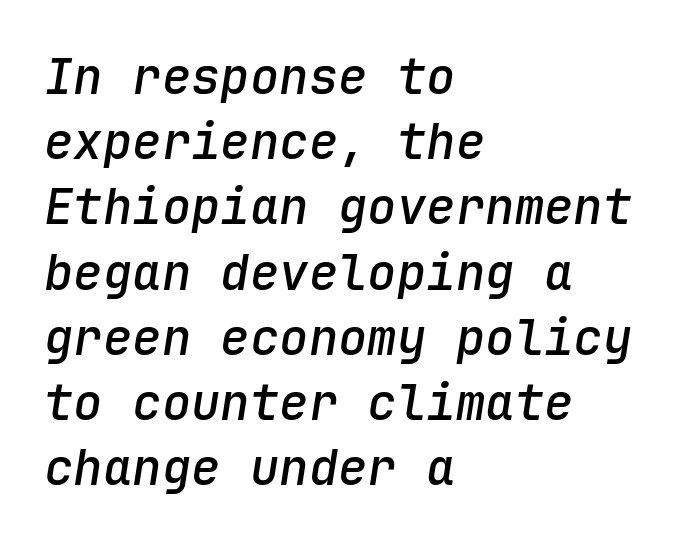
Q: Is the text bold? A: Semi-bold.
Q: Is the text italic (slanted)? A: Yes, it leans right by about 9 degrees.
Q: Is the text underlined? A: No.
Q: How is the paragraph aligned? A: Left-aligned.
Q: Is the spacing between letters normal or unusually wide? A: Normal.
Q: Is the spacing between lines tight, normal or loose? A: Normal.
Q: Width (condensed, normal, or wide)? A: Normal.
Q: Stroke contrast? A: Low.
Q: x-height? A: Medium.
Q: Monospaced? A: Yes.
